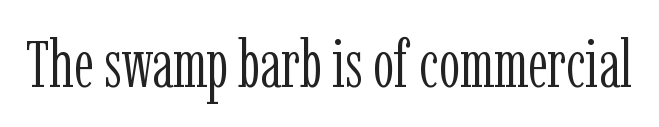
Tracking value appears to be zero — textbook default spacing. Letters rest on an invisible, unmarked baseline. Proportional: the letters do not fall into vertical columns. Note: serifs present on the glyphs. The strokes are not fattened; the text isn't bold. When letters stand straight like this, we call the style roman or upright.
